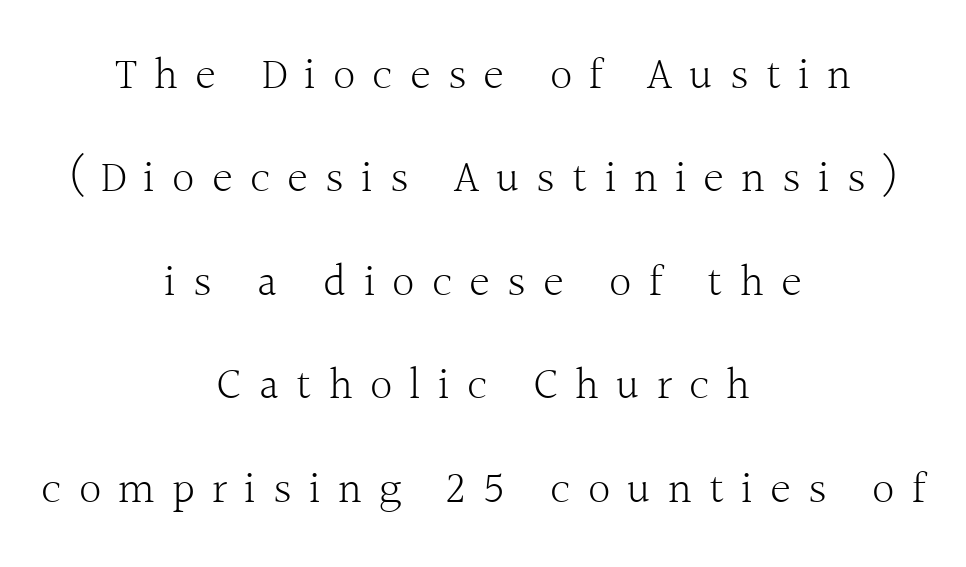
The image shows 45 px light serif type, upright; set centered, loose line spacing (2.3x), unusually wide letter spacing (+0.38 em), not underlined; a medium x-height.
